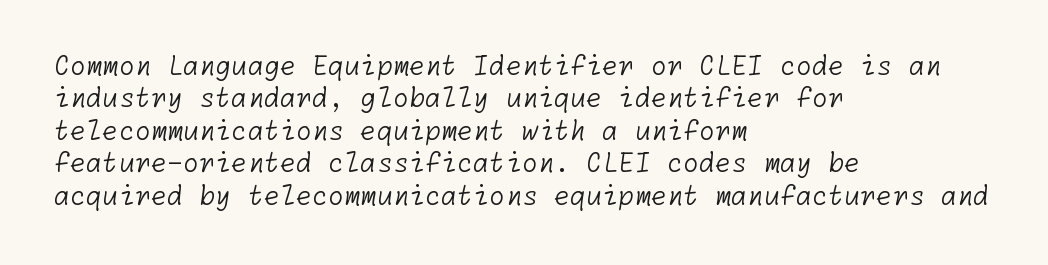
Q: Is the text bold? A: No.
Q: Is the text underlined? A: No.
Q: How is the paragraph aligned? A: Left-aligned.
Q: Is the spacing between letters normal or unusually wide? A: Normal.
Q: Is the spacing between lines tight, normal or loose? A: Normal.
